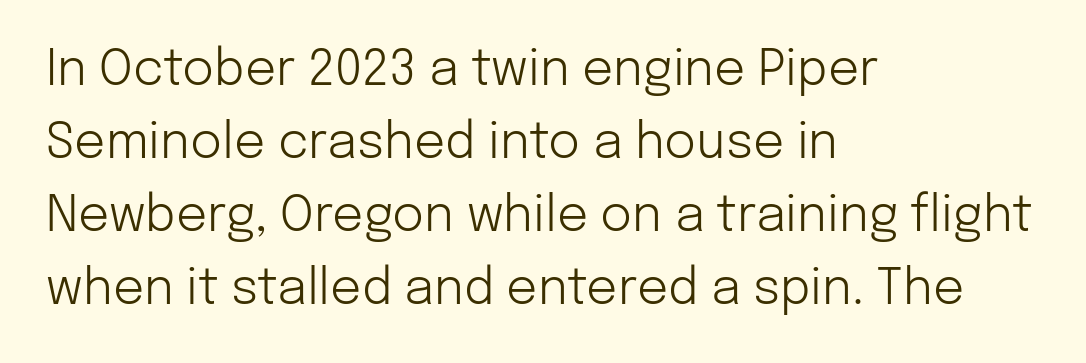
The typeface has the unassuming heft of standard copy or less. No italicization has been applied; the sample stays upright. Line beginnings align vertically; line endings do not. Between one letter and the next there's only the usual sliver of space. Each new line begins a customary step beneath the previous one. The typeface chosen for these lines omits serifs.
